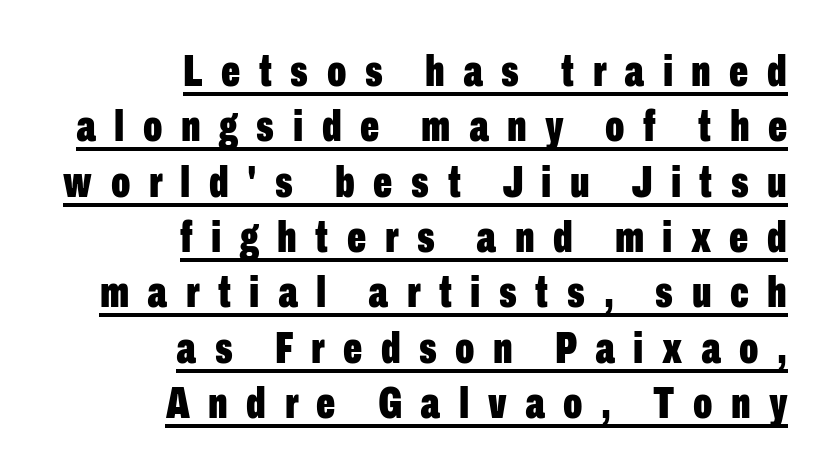
The sample has been set heavy, in full bold. Compared with undecorated copy, this sample adds a rule below the words. How are the letters spaced? Widely, with obvious added tracking. The axis of the letterforms is exactly vertical.
